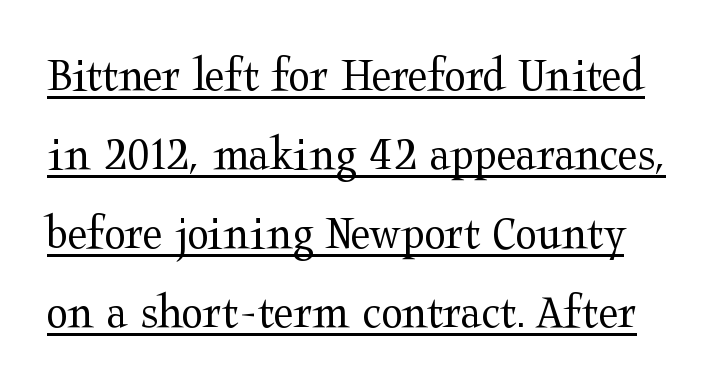
The image shows 50 px regular-weight, wide serif type, upright; set normal line spacing (1.58x), normal letter spacing, underlined; medium stroke contrast and a medium x-height.
